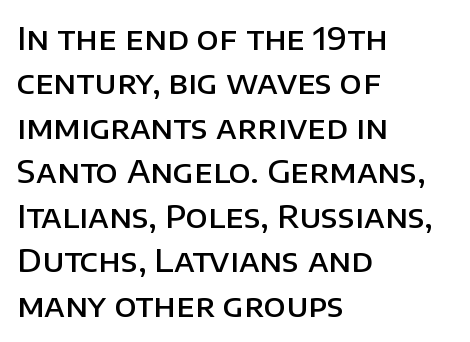
The passage shown is typeset with a sans-serif family. Characters follow at the spacing the type designer built in. Nope, not italic — everything's standing straight. A typesetter would call this proportional, since set widths differ per character. Leading: standard. Slightly chunky letters — semibold, I'd say, not full bold.
